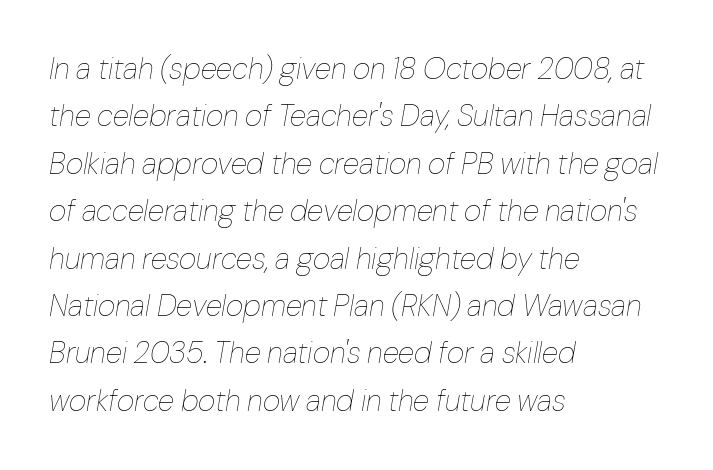
The passage shown stacks its lines at a standard gap. Notice how the passage keeps a crisp vertical edge on the left only. Rule under the text: the space is simply empty. The lettering tilts uniformly, giving the passage an italic look. Inter-character spacing is left at the font's built-in metrics.
